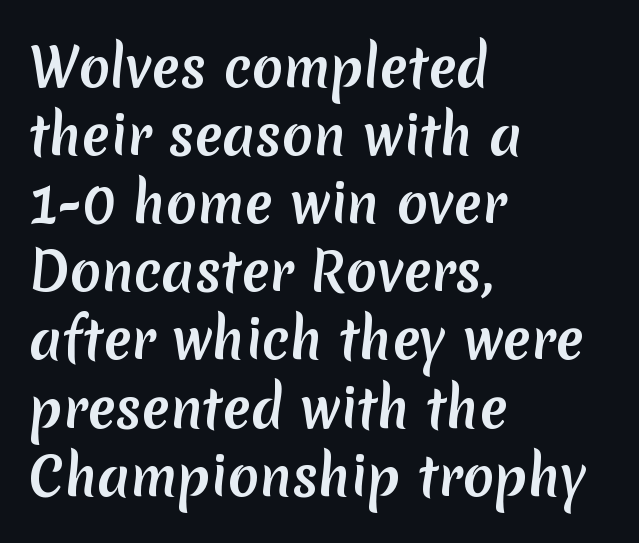
The image shows 52 px semibold sans-serif type; set left-aligned, normal line spacing (1.31x), normal letter spacing, not underlined; low stroke contrast and a medium x-height.
